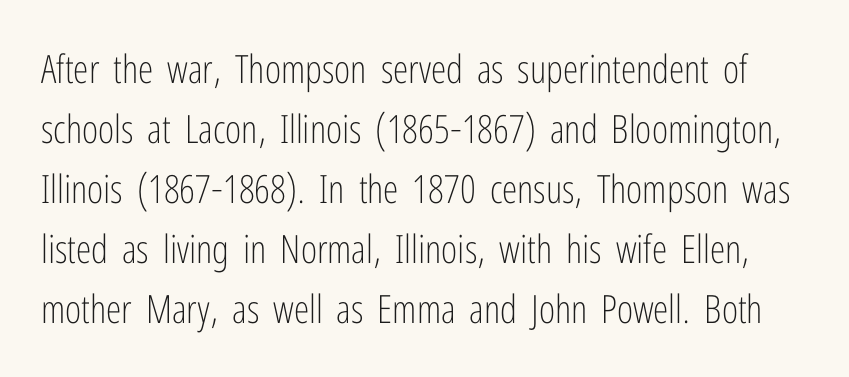
This sample has the flowing, uneven cadence of proportional lettering. Stroke thickness stays within the range of a standard reading face or lighter. How would I describe the line gaps? Plain and ordinary. Each row of text sits above clean, open space.
